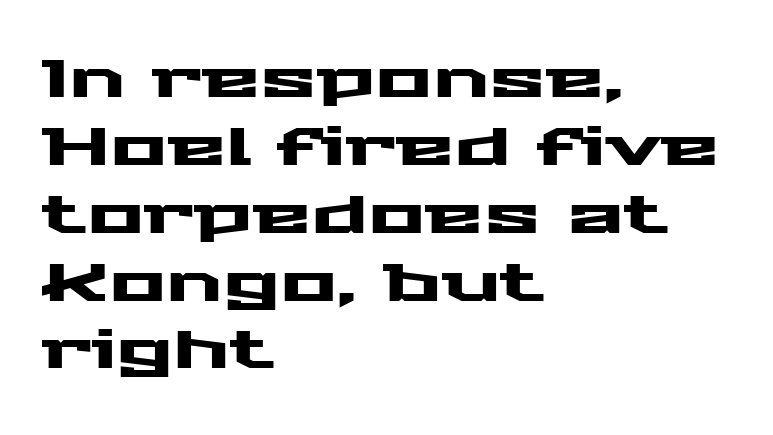
The image shows 53 px wide sans-serif type, upright; set left-aligned, normal line spacing (1.28x), normal letter spacing, not underlined; medium stroke contrast and a medium x-height.
